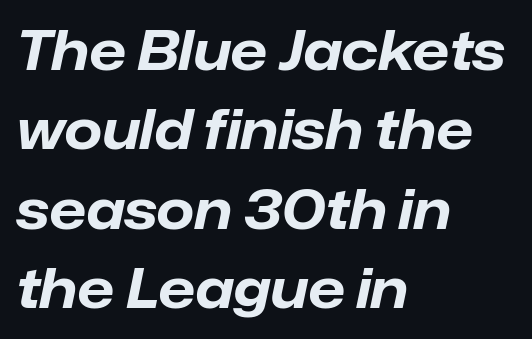
A typesetter would call this proportional, since set widths differ per character. The foot of each line stays bare and open. One-word summary of the alignment: left. Letter spacing: default.
